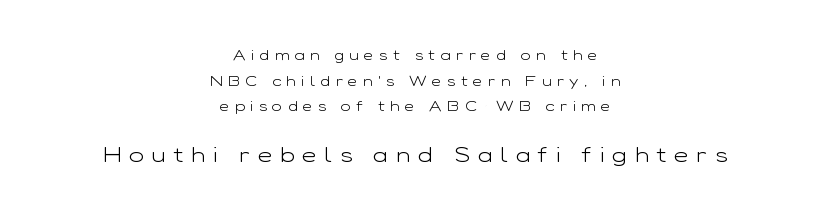
Substantial extra tracking has been applied to these lines. The letters stand straight up with perfectly vertical stems. The area under the type is left untouched. Of the two passages, the one underneath uses the larger point size.
